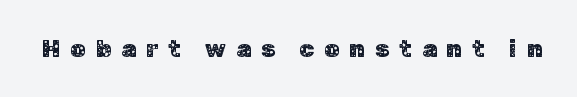
Q: Is the text italic (slanted)? A: No, it is upright.
Q: Is the text underlined? A: No.
Q: Is the spacing between letters normal or unusually wide? A: Unusually wide.
